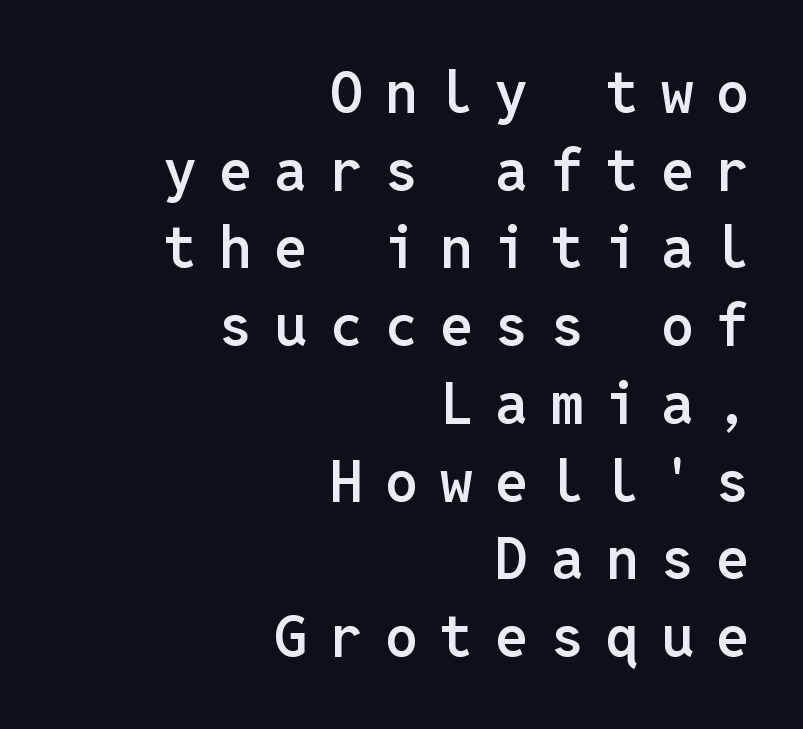
Casual observation: everything's shoved over to the right. Substantial extra tracking has been applied to these lines. Rule under the text: the space is simply empty. A typesetter would mark this as roman, not italic.
